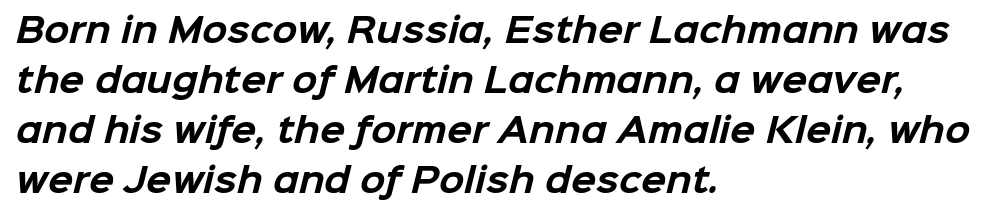
The image shows 33 px bold sans-serif type; set left-aligned, normal line spacing (1.52x), normal letter spacing, not underlined; low stroke contrast and a medium x-height.
